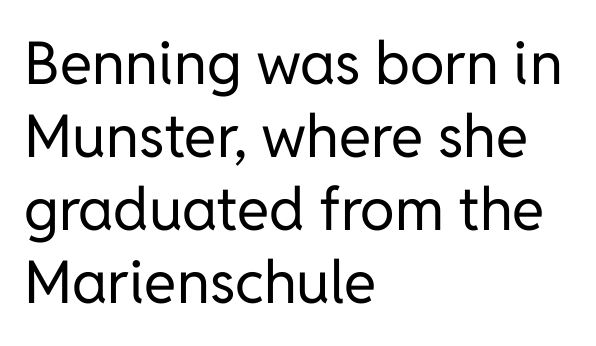
The image shows 59 px regular-weight sans-serif type, upright; set left-aligned, line spacing 1.24x, normal letter spacing, not underlined; low stroke contrast and a medium x-height.
